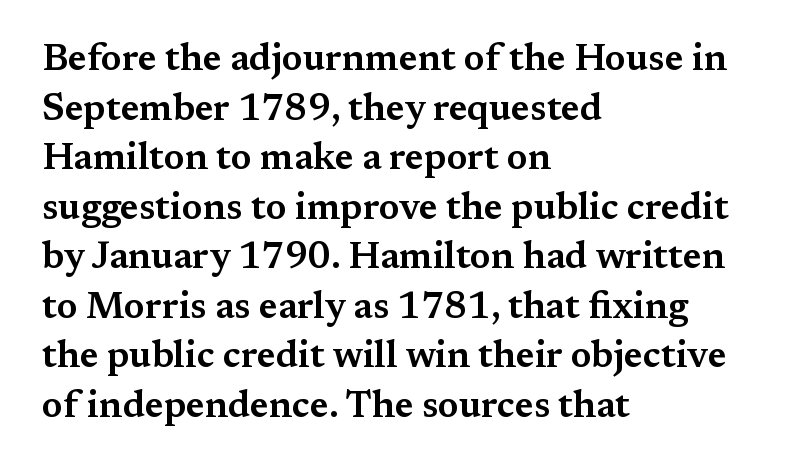
The image shows 37 px wide serif type, upright; set left-aligned, normal line spacing (1.34x), normal letter spacing, not underlined; medium stroke contrast and a medium x-height.
